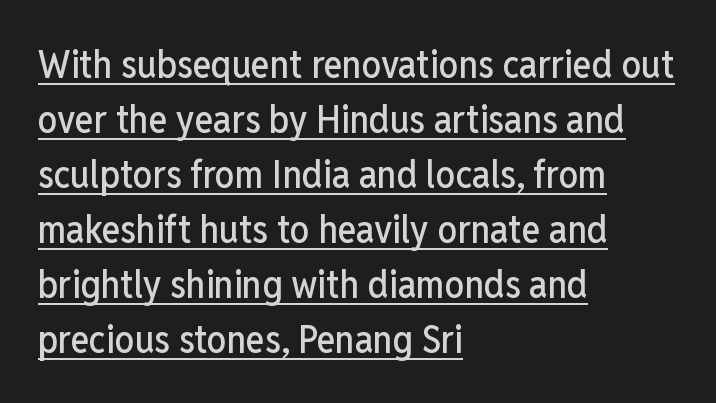
The image shows 39 px condensed sans-serif type, upright; set left-aligned, normal line spacing (1.41x), normal letter spacing, underlined; low stroke contrast and a medium x-height.
